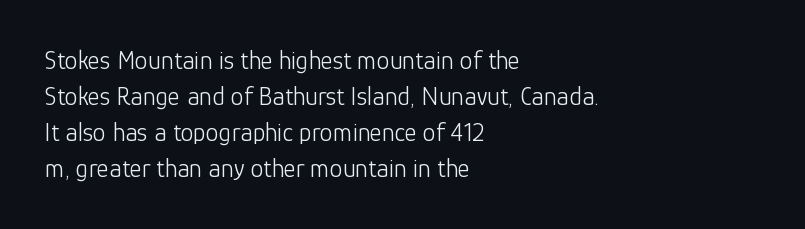
The image shows 26 px text type, upright; set left-aligned, normal line spacing (1.39x), normal letter spacing, not underlined.
